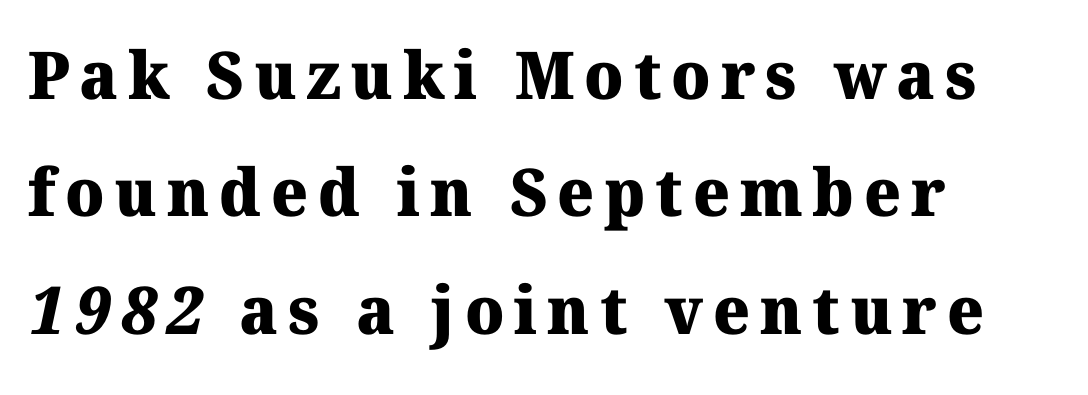
Small tapered or slab feet sit at the stroke ends, so this counts as serif. This sample is left-justified, so line endings fall wherever the words run out. The zone under the glyphs is completely vacant. Each letter keeps its own natural width here, so spacing adapts to shape.
